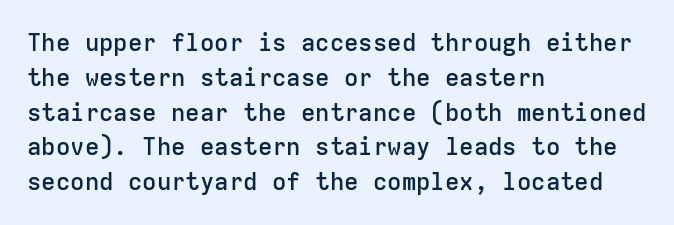
{"italic": "no", "bold": "semi", "underline": "no", "align": "left", "line_spacing": "normal", "line_spacing_ratio": 1.45, "letter_spacing": "normal", "letter_spacing_em": 0.0, "glyph_px": 24}
